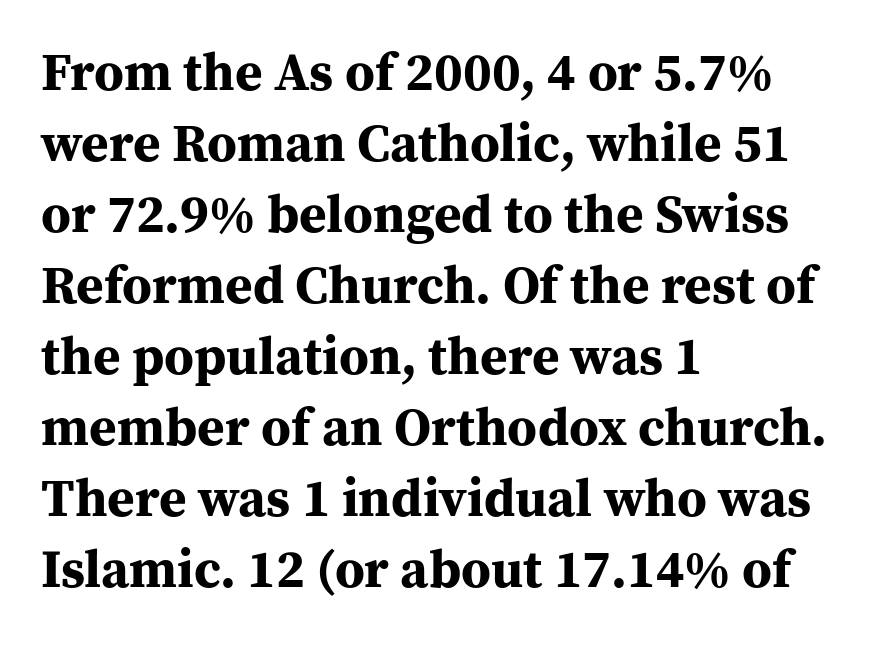
Q: Is the text bold? A: Yes.
Q: Is the text italic (slanted)? A: No, it is upright.
Q: Is the typeface a serif or a sans-serif typeface? A: Serif.
Q: Is the text underlined? A: No.
Q: How is the paragraph aligned? A: Left-aligned.
Q: Is the spacing between letters normal or unusually wide? A: Normal.
Q: Is the spacing between lines tight, normal or loose? A: Normal.
Q: Width (condensed, normal, or wide)? A: Normal.
Q: Stroke contrast? A: Medium.
Q: x-height? A: Medium.
Q: Monospaced? A: No.
